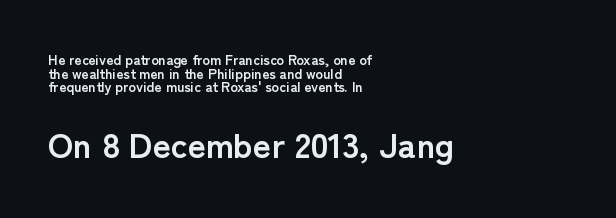
Bare-footed words on every line. Typographically, this falls in the sans-serif category. A typesetter would mark this as roman, not italic. Here the second block reads like a headline and the first like body copy. The face used here is proportionally spaced, like ordinary book or web type. Reading down the block, your eye returns to a fixed left position each line.
